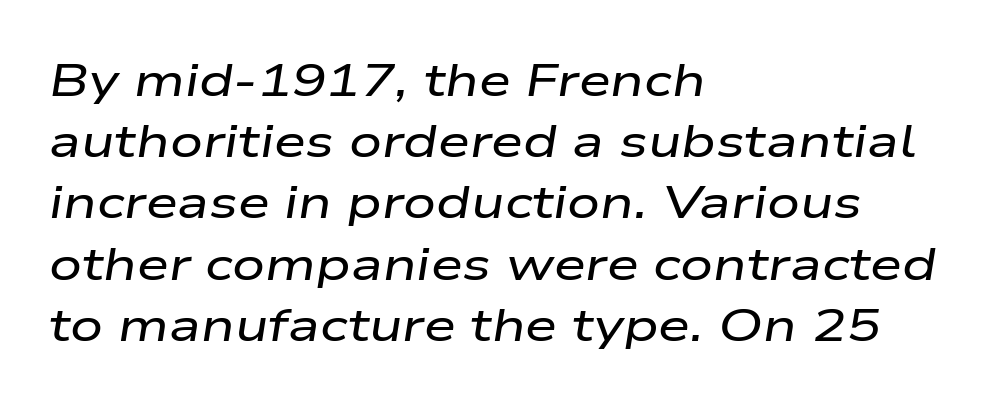
Every character sits at an angle, as italics do. No word sits above an underline. A typesetter would call this proportional, since set widths differ per character. The block of text has a typical density, with ordinary space between rows.
